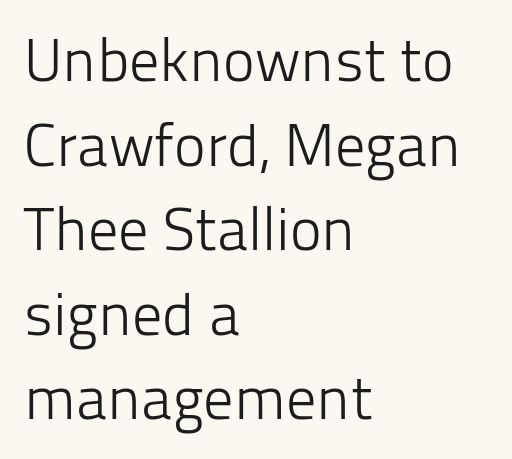
{"serif": "no", "italic": "no", "bold": "no", "weight": "light", "width": "normal", "stroke_contrast": "low", "x_height": "medium", "monospaced": "no", "underline": "no", "align": "left", "line_spacing": "normal", "line_spacing_ratio": 1.41, "letter_spacing": "normal", "letter_spacing_em": 0.0, "glyph_px": 60}
